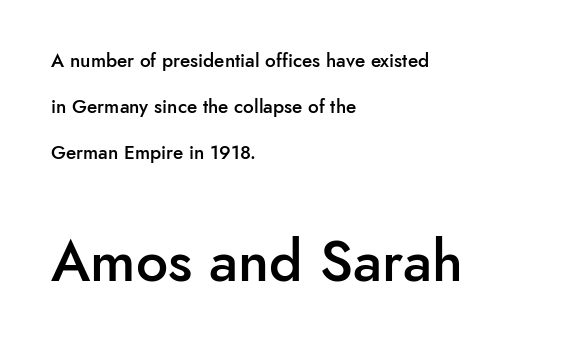
Q: Is the text bold? A: Semi-bold.
Q: Is the text italic (slanted)? A: No, it is upright.
Q: Is the typeface a serif or a sans-serif typeface? A: Sans-serif.
Q: Is the text underlined? A: No.
Q: How is the paragraph aligned? A: Left-aligned.
Q: Is the spacing between letters normal or unusually wide? A: Normal.
Q: Is the spacing between lines tight, normal or loose? A: Loose.
Q: Which block of text is set in a larger size, the first (top) or the second (bottom)? A: The second (bottom) one.
Q: Width (condensed, normal, or wide)? A: Normal.
Q: Stroke contrast? A: Low.
Q: x-height? A: Small.
Q: Monospaced? A: No.
